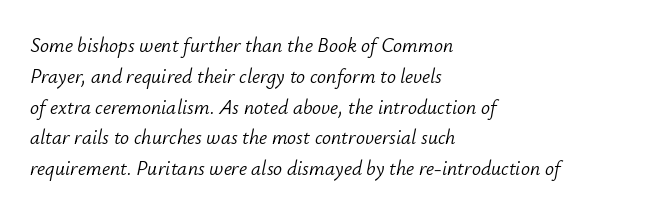
The typesetting does not lean heavy: it is not bold. The passage shown is not underscored anywhere. The passage shown leans; its letterforms are oblique. Normally led — the rows are evenly, conventionally spaced. The horizontal fit of the characters is conventional and even.
